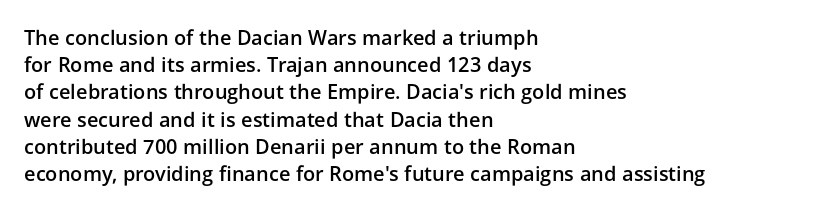
Normally led — the rows are evenly, conventionally spaced. The baseline area is clear. The passage shown is semibold, sitting just below true bold. Style check: upright.
